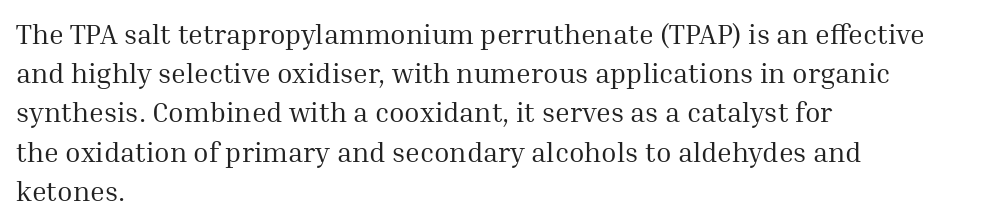
The image shows 28 px regular-weight serif type, upright; set left-aligned, normal line spacing (1.4x), normal letter spacing, not underlined; medium stroke contrast and a medium x-height.
